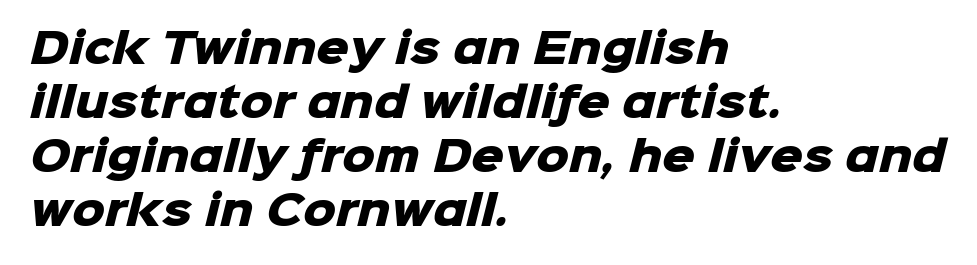
Line spacing here is normal. Where is the straight margin? On the left. Compared with typical body copy, the letter spacing here is the same. In terms of weight, the rendering is a true, heavy bold. Classification — sans serif.
